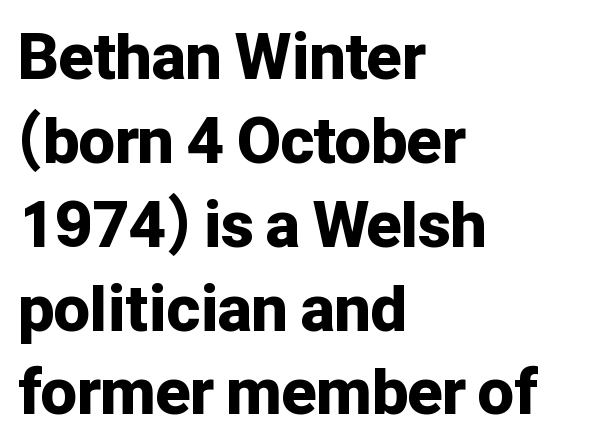
Q: Is the text bold? A: Yes.
Q: Is the text italic (slanted)? A: No, it is upright.
Q: Is the typeface a serif or a sans-serif typeface? A: Sans-serif.
Q: Is the text underlined? A: No.
Q: How is the paragraph aligned? A: Left-aligned.
Q: Is the spacing between letters normal or unusually wide? A: Normal.
Q: Is the spacing between lines tight, normal or loose? A: Normal.
Q: Width (condensed, normal, or wide)? A: Normal.
Q: Stroke contrast? A: Low.
Q: x-height? A: Medium.
Q: Monospaced? A: No.
